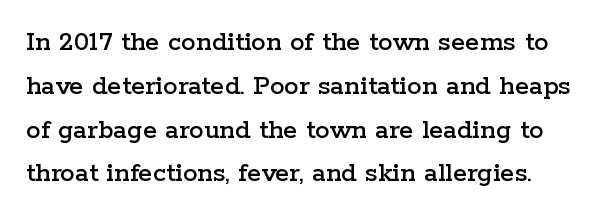
Unlike italic type, these characters show no tilt at all. The face used here is seriffed, in the tradition of book romans. A typesetter would call this proportional, since set widths differ per character. The leading is moderate, giving the passage an even texture. The glyphs are unaccompanied by any horizontal stroke below them.
